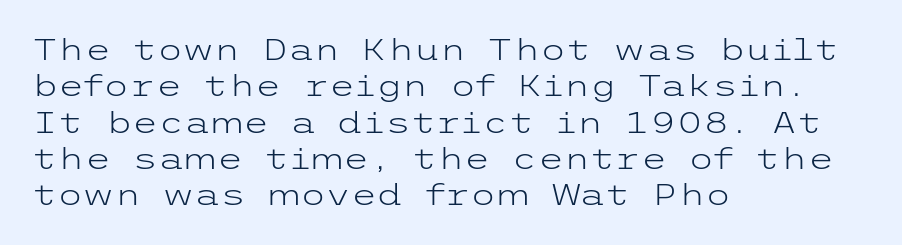
Q: Is the text bold? A: No.
Q: Is the text italic (slanted)? A: No, it is upright.
Q: Is the typeface a serif or a sans-serif typeface? A: Sans-serif.
Q: Is the text underlined? A: No.
Q: How is the paragraph aligned? A: Left-aligned.
Q: Is the spacing between letters normal or unusually wide? A: Normal.
Q: Width (condensed, normal, or wide)? A: Wide.
Q: Stroke contrast? A: Low.
Q: x-height? A: Medium.
